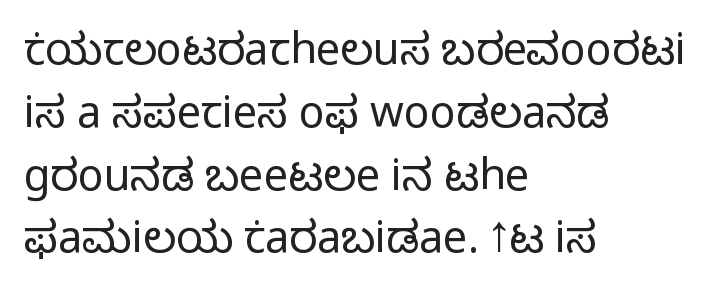
{"serif": "no", "italic": "no", "bold": "no", "weight": "light", "width": "normal", "stroke_contrast": "low", "x_height": "medium", "monospaced": "no", "underline": "no", "align": "left", "line_spacing": "normal", "line_spacing_ratio": 1.46, "letter_spacing": "normal", "letter_spacing_em": 0.0, "glyph_px": 43}
